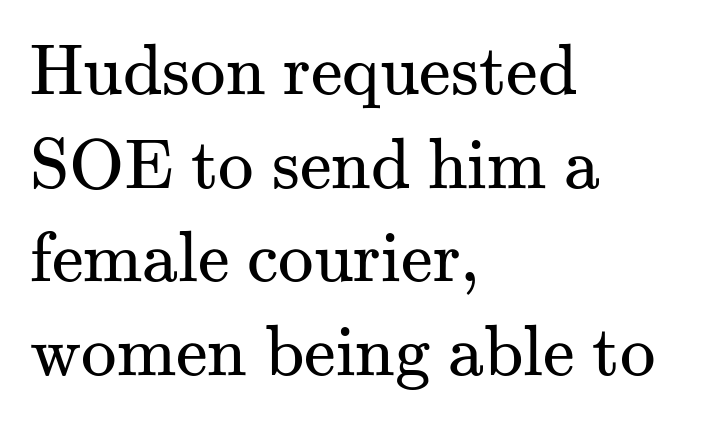
The image shows 71 px regular-weight serif type, upright; set left-aligned, normal line spacing (1.32x), normal letter spacing, not underlined; medium stroke contrast and a small x-height.
